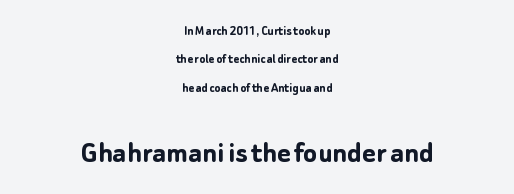
{"serif": "no", "italic": "no", "bold": "yes", "weight": "semibold", "width": "normal", "stroke_contrast": "low", "x_height": "medium", "monospaced": "no", "underline": "no", "align": "center", "line_spacing": "loose", "line_spacing_ratio": 2.03, "letter_spacing": "normal", "letter_spacing_em": 0.0, "larger_block": "second", "size_ratio": 2.29, "glyph_px": 32}
